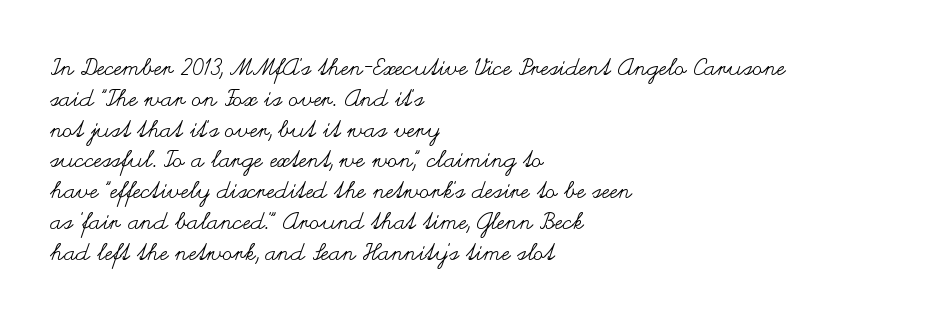
Descenders are the only things crossing below the line. The font sits on the lighter half of the weight spectrum, regular included. Does the copy run flush right? No — it runs flush left. Vertically, the passage feels balanced, rows spaced as you'd expect.
